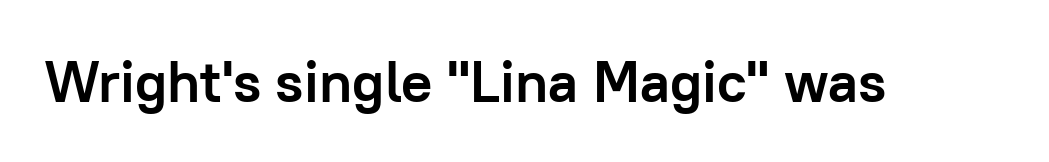
No italicization has been applied; the sample stays upright. Heavy-handed strokes throughout: this text is bold. Descenders are the only things crossing below the line. Spacing between characters is what you'd get straight out of the box.
